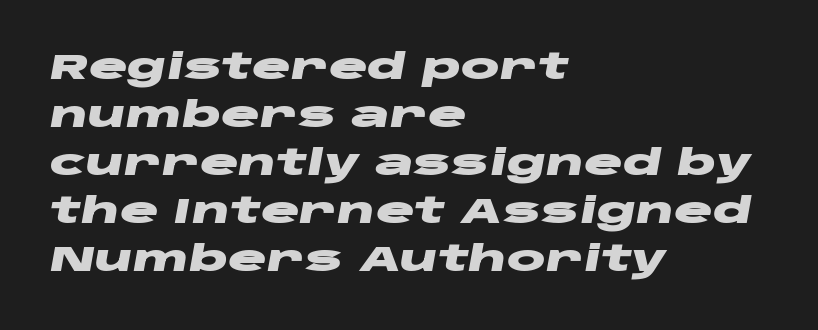
No extra tracking has been applied to these lines. Proportional: the letters do not fall into vertical columns. As a designer I'd log this as weight 700, bold. The rendering applies a slant to the glyphs. Interline gaps are of average width in this sample.
